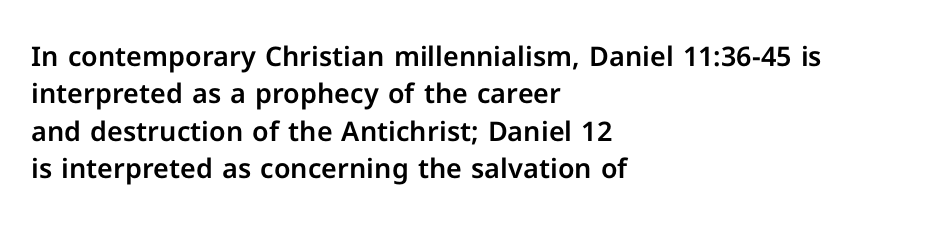
{"italic": "no", "underline": "no", "align": "left", "line_spacing": "normal", "line_spacing_ratio": 1.38, "letter_spacing": "normal", "letter_spacing_em": 0.0, "glyph_px": 27}
